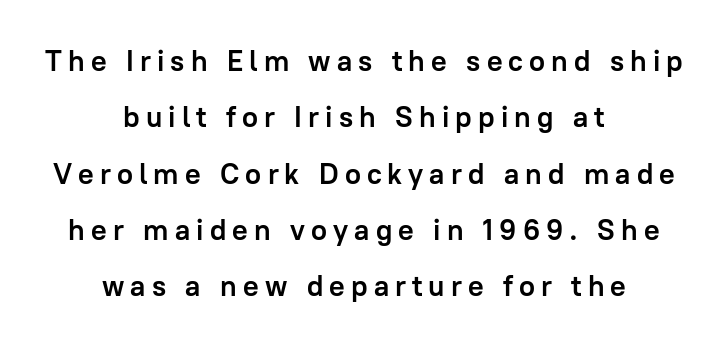
The image shows 29 px semibold sans-serif type, upright; set centered, loose line spacing (1.94x), unusually wide letter spacing (+0.21 em), not underlined; low stroke contrast and a medium x-height.
